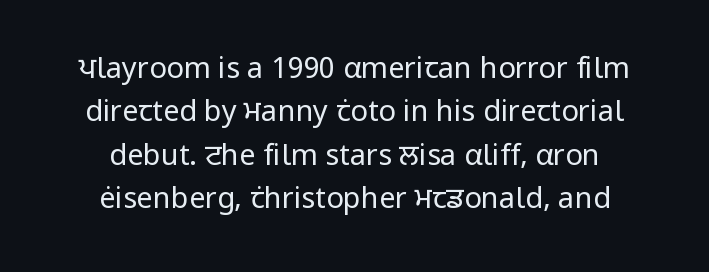
{"serif": "no", "italic": "no", "bold": "no", "weight": "regular", "width": "normal", "stroke_contrast": "low", "x_height": "medium", "monospaced": "no", "underline": "no", "align": "center", "line_spacing": "normal", "line_spacing_ratio": 1.5, "letter_spacing": "normal", "letter_spacing_em": 0.0, "glyph_px": 29}
